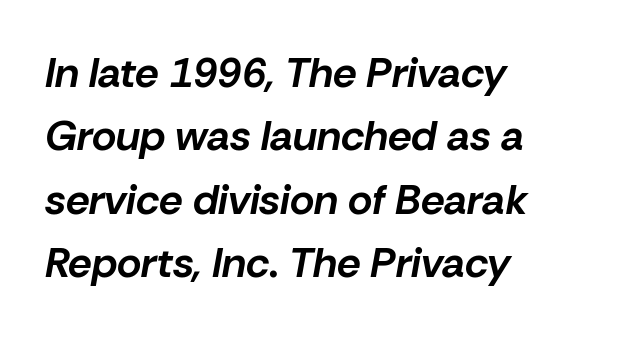
Look at the tracking — it's just the regular setting, nothing added. The space directly below the letters is spotless. A normal amount of white space separates one row of letters from the next. In terms of posture, this sample is oblique.
